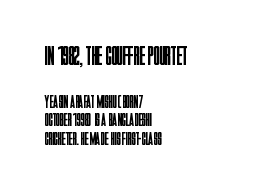
Q: Is the text bold? A: No.
Q: Is the text italic (slanted)? A: No, it is upright.
Q: Is the text underlined? A: No.
Q: How is the paragraph aligned? A: Left-aligned.
Q: Is the spacing between letters normal or unusually wide? A: Normal.
Q: Is the spacing between lines tight, normal or loose? A: Tight.
Q: Which block of text is set in a larger size, the first (top) or the second (bottom)? A: The first (top) one.
